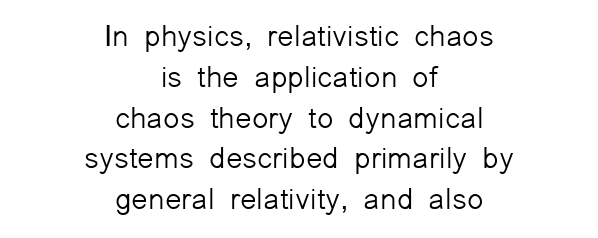
{"serif": "no", "italic": "no", "bold": "no", "weight": "light", "width": "normal", "stroke_contrast": "low", "x_height": "medium", "monospaced": "no", "underline": "no", "align": "center", "line_spacing": "normal", "line_spacing_ratio": 1.36, "letter_spacing": "normal", "letter_spacing_em": 0.0, "glyph_px": 30}
